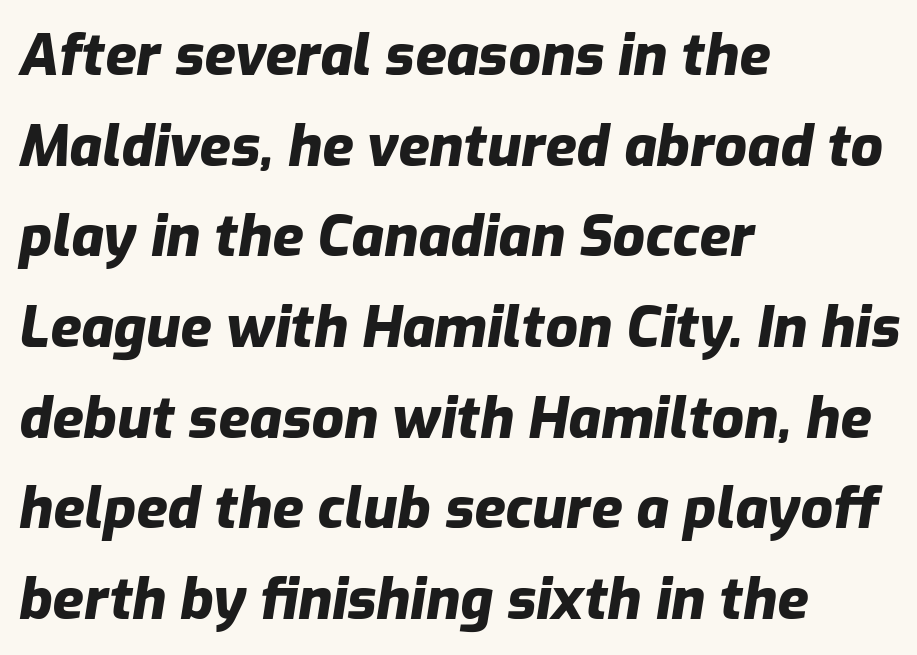
Q: Is the text bold? A: Yes.
Q: Is the text italic (slanted)? A: Yes, it leans right by about 9 degrees.
Q: Is the text underlined? A: No.
Q: How is the paragraph aligned? A: Left-aligned.
Q: Is the spacing between letters normal or unusually wide? A: Normal.
Q: Is the spacing between lines tight, normal or loose? A: Normal.
Q: Width (condensed, normal, or wide)? A: Normal.
Q: Stroke contrast? A: Low.
Q: x-height? A: Medium.
Q: Monospaced? A: No.
